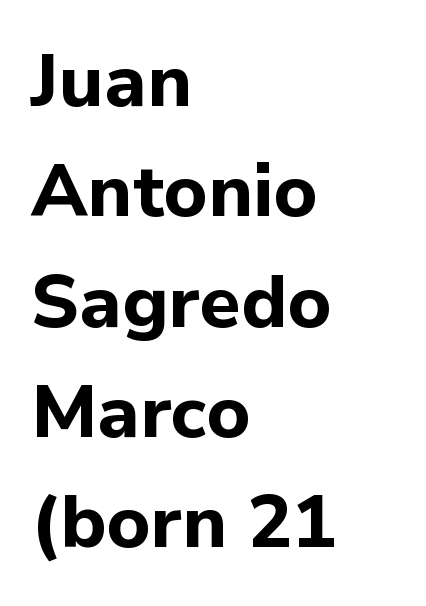
All the whitespace from short lines collects on the right. Inter-character spacing is left at the font's built-in metrics. The passage shown stacks its lines at a standard gap. The font family rendered here belongs to the sans-serif group. Do the characters align in a grid? No, the font is proportional. This is heavy type, rendered in bold.
